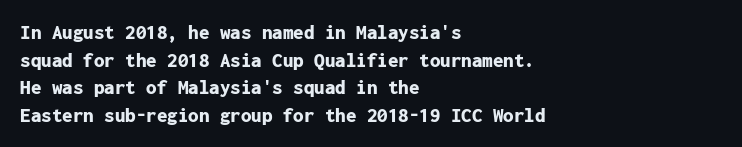
The image shows 21 px bold type, upright; set left-aligned, normal line spacing (1.32x), normal letter spacing, not underlined.
